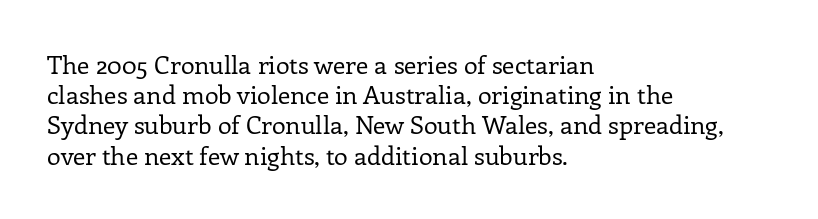
Q: Is the text bold? A: No.
Q: Is the text italic (slanted)? A: No, it is upright.
Q: Is the text underlined? A: No.
Q: How is the paragraph aligned? A: Left-aligned.
Q: Is the spacing between letters normal or unusually wide? A: Normal.
